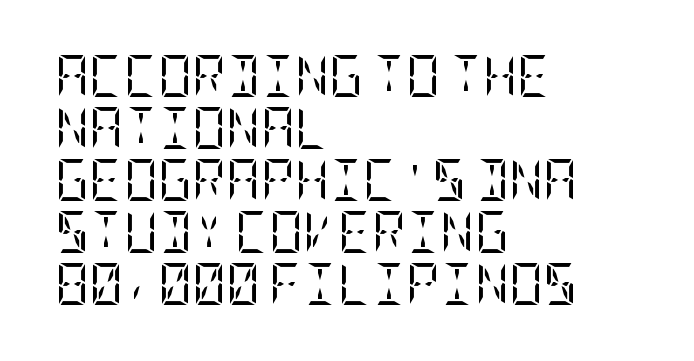
{"serif": "yes", "italic": "no", "bold": "no", "weight": "regular", "width": "condensed", "stroke_contrast": "low", "x_height": "large", "underline": "no", "align": "left", "line_spacing_ratio": 1.24, "letter_spacing": "normal", "letter_spacing_em": 0.0, "glyph_px": 42}
